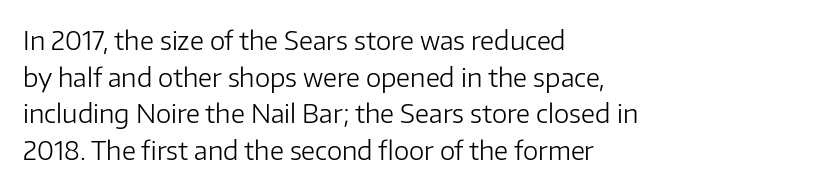
{"italic": "no", "bold": "no", "underline": "no", "align": "left", "line_spacing": "normal", "line_spacing_ratio": 1.41, "letter_spacing": "normal", "letter_spacing_em": 0.0, "glyph_px": 26}
